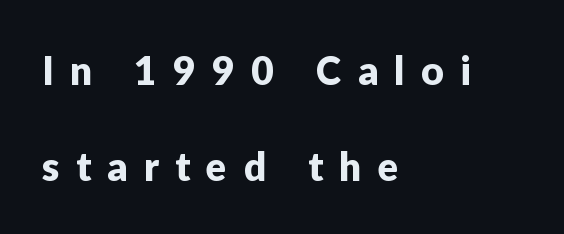
The gap between lines stays unmarked. The passage shown has open, widely tracked lettering throughout. The rendering uses natural spacing where letterforms have individual widths. In CSS terms this would be text-align: left.
